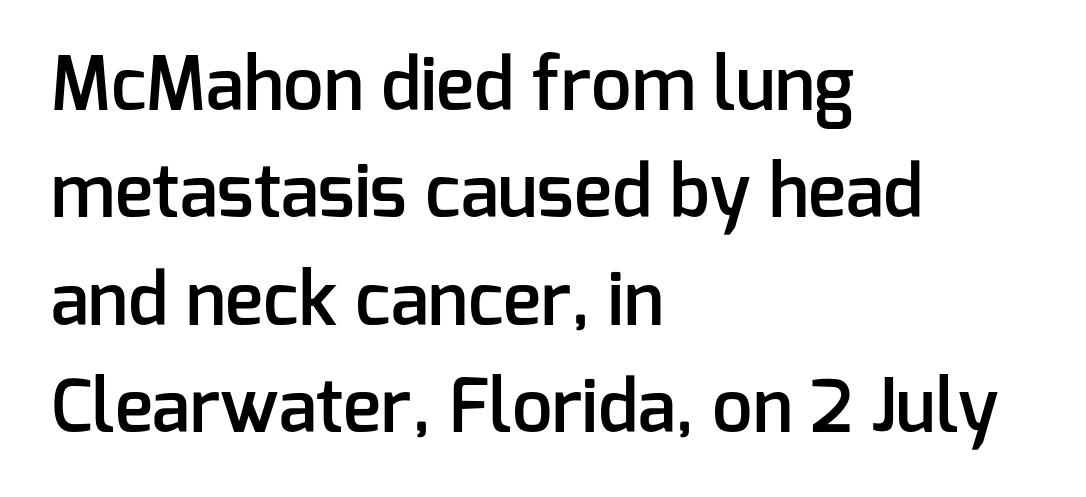
Weight: semibold (demi). You could not count columns in this text — the font is proportionally spaced. Is there much room between lines? A standard amount, neither cramped nor airy. Layout note: lines flush left. Ascenders rise straight up at ninety degrees. The tracking reads as untouched default to a designer's eye.
